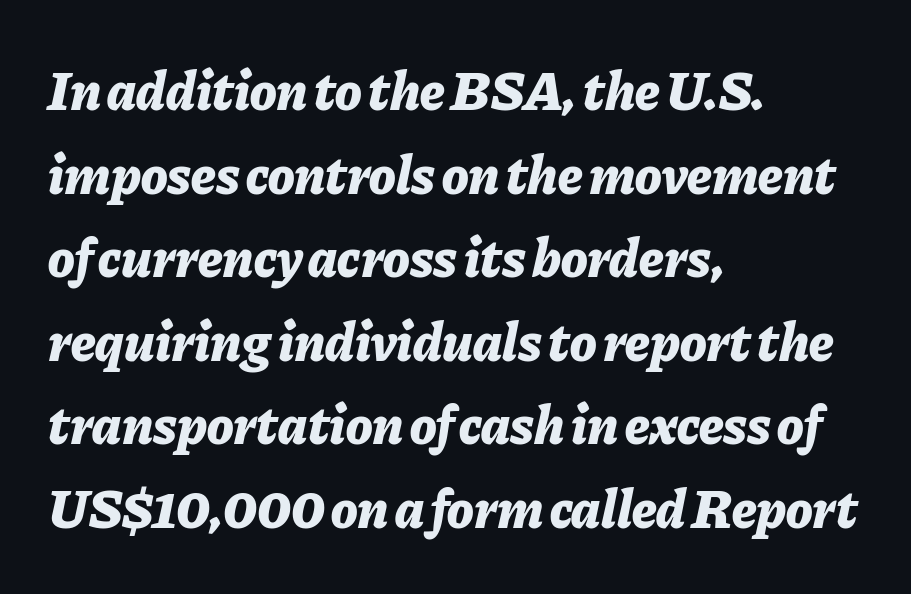
The image shows 55 px bold type, italic (leaning right); set left-aligned, normal line spacing (1.52x), normal letter spacing, not underlined; low stroke contrast and a medium x-height.
